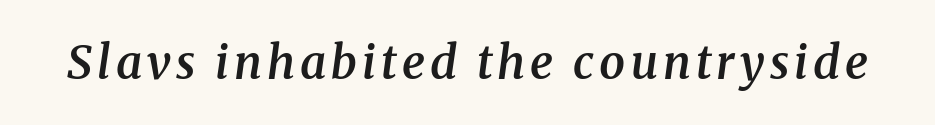
The image shows 46 px semibold serif type, italic (leaning right); set not underlined; medium stroke contrast and a medium x-height.
